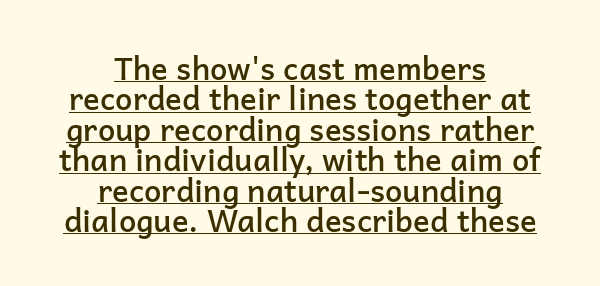
The image shows 31 px semibold sans-serif type, upright; set centered, tight line spacing (0.98x), normal letter spacing, underlined; low stroke contrast and a medium x-height.
